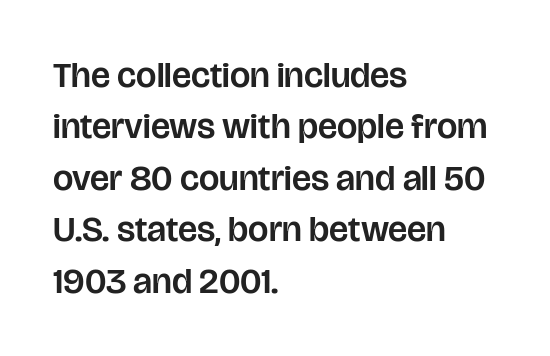
One glance says typical: line gaps are just what's usual. The type is set solid horizontally, with unmodified tracking. The typesetter chose a ragged-right arrangement here. This sample has the flowing, uneven cadence of proportional lettering. This is the regular roman posture of the typeface. Bare-footed words on every line.
